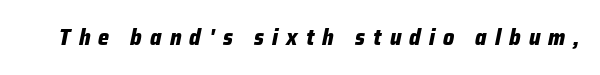
The image shows 22 px bold type, italic (leaning right); set unusually wide letter spacing (+0.37 em), not underlined.
